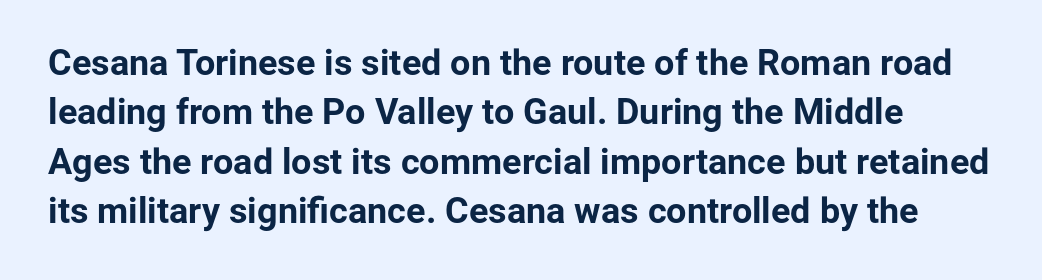
Check under the words: just untouched page. Letter spacing: default. Check where the strokes stop: nothing finishes them off — pure sans. The face used here is proportionally spaced, like ordinary book or web type. The letters are bold, with thick, heavy strokes.
